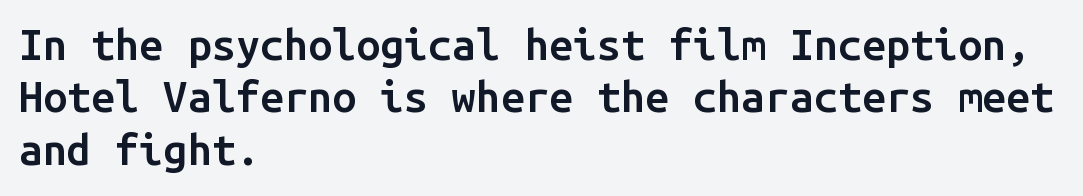
Serif or sans? Sans — the stroke terminals are bare. Short and long lines alike share a common starting point at left. Unlike italic type, these characters show no tilt at all. Spacing verdict: monospaced, one width for all characters. The strokes are fattened partway — semibold, not bold.
